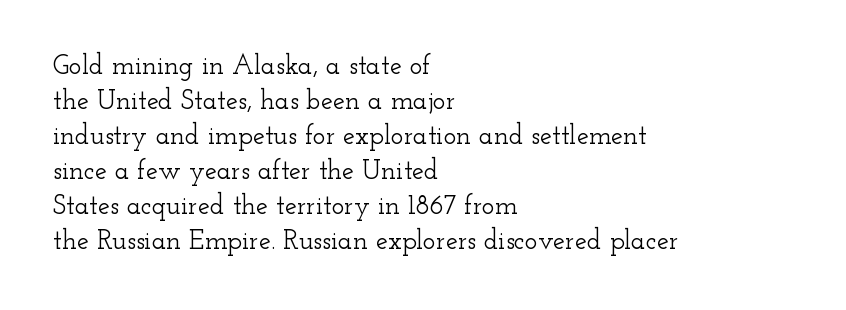
The image shows 27 px text type, upright; set left-aligned, normal line spacing (1.3x), normal letter spacing, not underlined.
